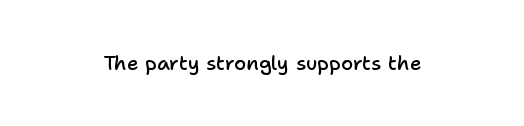
Q: Is the text bold? A: Semi-bold.
Q: Is the text italic (slanted)? A: No, it is upright.
Q: Is the text underlined? A: No.
Q: How is the paragraph aligned? A: Centered.
Q: Is the spacing between letters normal or unusually wide? A: Normal.
